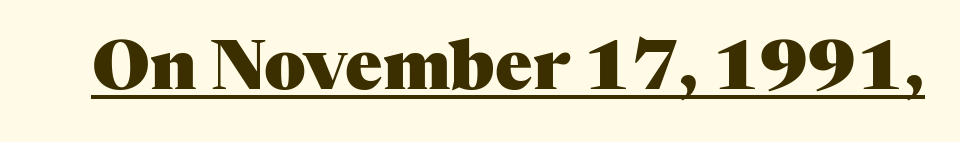
Q: Is the text bold? A: Yes.
Q: Is the text italic (slanted)? A: No, it is upright.
Q: Is the typeface a serif or a sans-serif typeface? A: Serif.
Q: Is the text underlined? A: Yes.
Q: Is the spacing between letters normal or unusually wide? A: Normal.
Q: Width (condensed, normal, or wide)? A: Normal.
Q: Stroke contrast? A: Medium.
Q: x-height? A: Medium.
Q: Monospaced? A: No.
